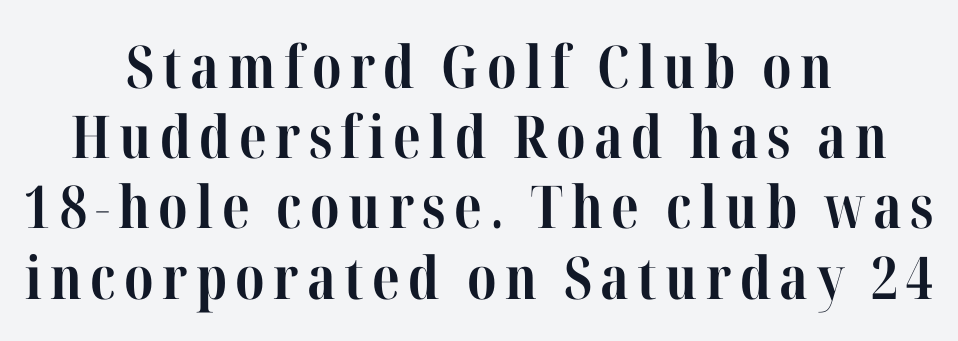
Q: Is the text bold? A: Yes.
Q: Is the text italic (slanted)? A: No, it is upright.
Q: Is the typeface a serif or a sans-serif typeface? A: Serif.
Q: Is the text underlined? A: No.
Q: How is the paragraph aligned? A: Centered.
Q: Width (condensed, normal, or wide)? A: Condensed.
Q: Stroke contrast? A: High.
Q: x-height? A: Medium.
Q: Monospaced? A: No.
